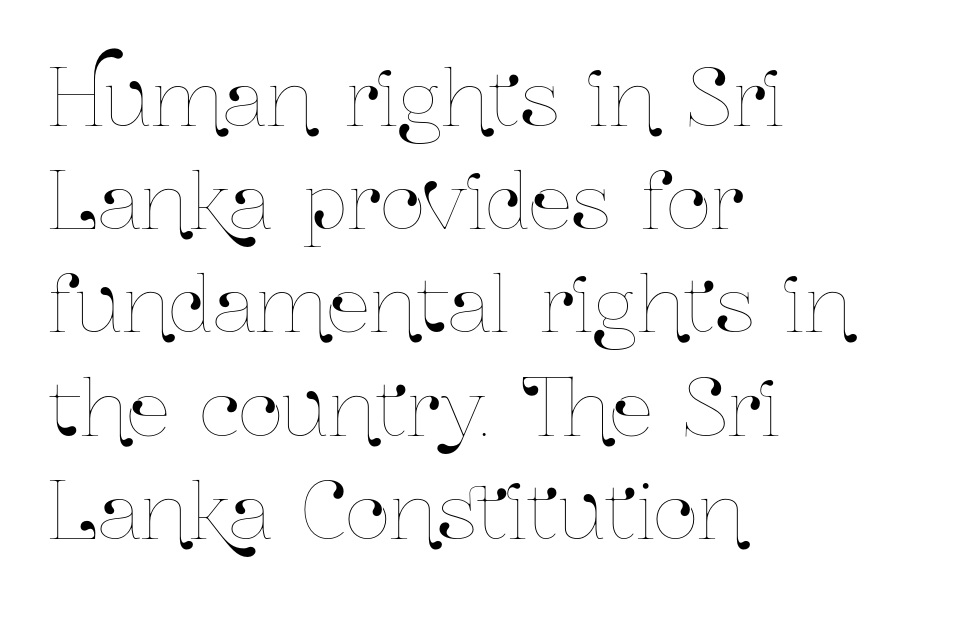
Type without underlining. Each line starts at the same left margin while the right side varies. Varying glyph widths throughout — classic text-font behaviour. Posture: upright roman. The gaps between neighbouring characters are ordinary and unremarkable.
